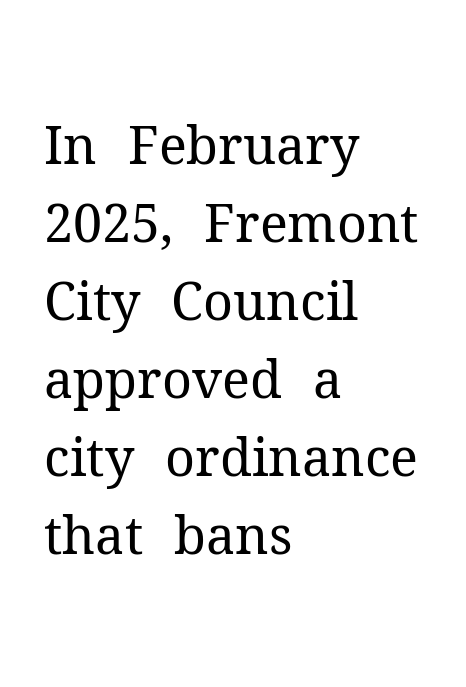
Is there any slant? The stems are plumb. The glyphs are unaccompanied by any horizontal stroke below them. One glance says typical: line gaps are just what's usual. No chunkiness to these letters — they're not bold. Note the varied advance widths — an 'i' is clearly narrower than an 'm'.
